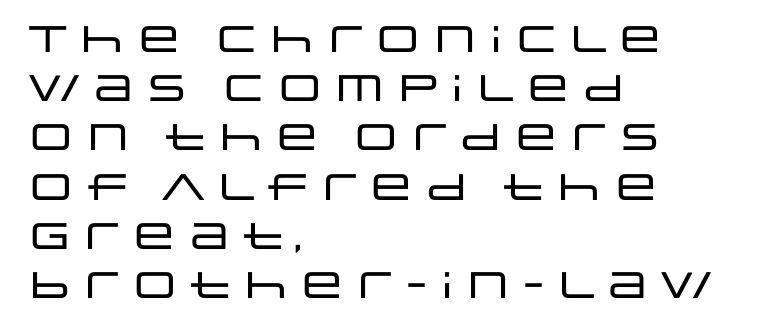
{"serif": "no", "italic": "no", "width": "wide", "stroke_contrast": "low", "x_height": "large", "monospaced": "no", "underline": "no", "align": "left", "line_spacing": "normal", "line_spacing_ratio": 1.33, "letter_spacing": "normal", "letter_spacing_em": 0.0, "glyph_px": 37}
